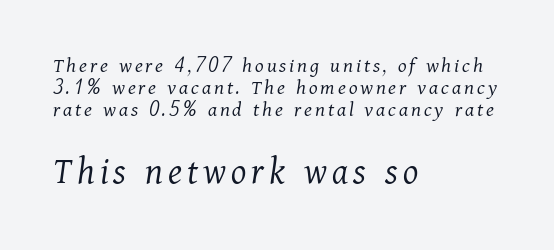
{"serif": "yes", "italic": "yes", "lean": "right", "slant_degrees": 11, "bold": "no", "weight": "light", "width": "normal", "stroke_contrast": "medium", "x_height": "medium", "monospaced": "no", "underline": "no", "align": "left", "line_spacing": "tight", "line_spacing_ratio": 1.0, "larger_block": "second", "size_ratio": 1.77, "glyph_px": 39}
